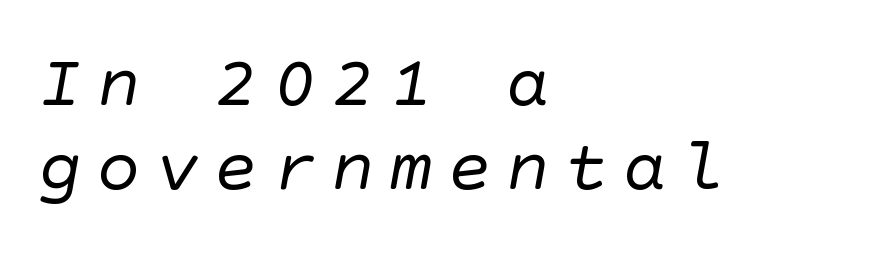
{"serif": "no", "bold": "no", "weight": "regular", "width": "normal", "stroke_contrast": "low", "x_height": "large", "underline": "no", "align": "left", "line_spacing": "tight", "line_spacing_ratio": 1.13, "glyph_px": 74}
